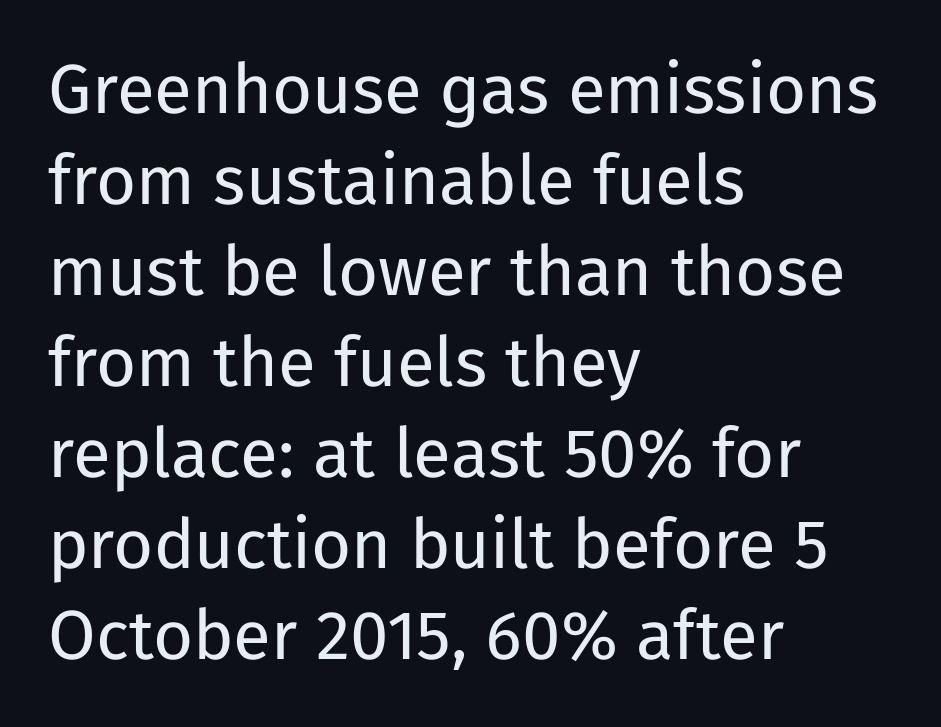
Q: Is the text bold? A: No.
Q: Is the text italic (slanted)? A: No, it is upright.
Q: Is the typeface a serif or a sans-serif typeface? A: Sans-serif.
Q: Is the text underlined? A: No.
Q: How is the paragraph aligned? A: Left-aligned.
Q: Is the spacing between letters normal or unusually wide? A: Normal.
Q: Is the spacing between lines tight, normal or loose? A: Normal.
Q: Width (condensed, normal, or wide)? A: Normal.
Q: Stroke contrast? A: Low.
Q: x-height? A: Medium.
Q: Monospaced? A: No.
